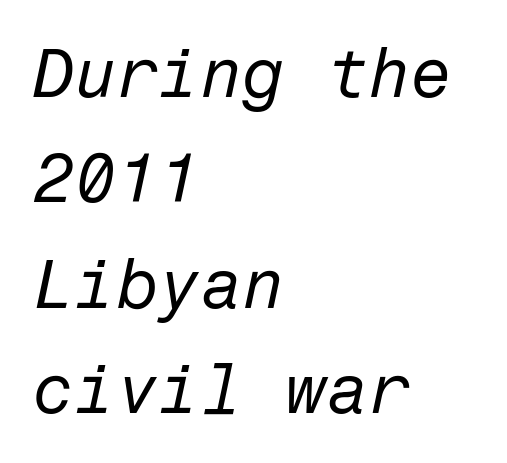
The image shows 68 px regular-weight type, italic (leaning right); set left-aligned, normal line spacing (1.55x), normal letter spacing, not underlined; low stroke contrast and a medium x-height.
